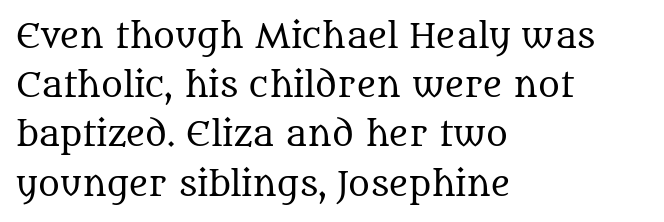
{"serif": "yes", "italic": "no", "bold": "no", "weight": "regular", "width": "normal", "stroke_contrast": "medium", "x_height": "large", "monospaced": "no", "underline": "no", "align": "left", "line_spacing": "normal", "line_spacing_ratio": 1.49, "letter_spacing": "normal", "letter_spacing_em": 0.0, "glyph_px": 33}
